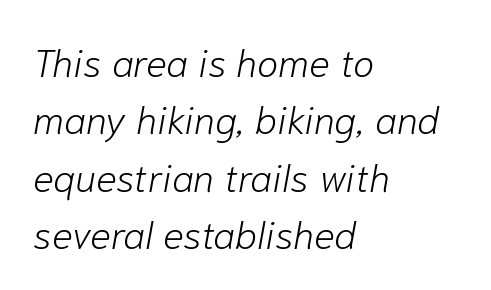
{"italic": "yes", "lean": "right", "slant_degrees": 10, "bold": "no", "weight": "light", "width": "normal", "stroke_contrast": "low", "x_height": "medium", "monospaced": "no", "underline": "no", "align": "left", "line_spacing": "normal", "line_spacing_ratio": 1.47, "letter_spacing": "normal", "letter_spacing_em": 0.0, "glyph_px": 39}
